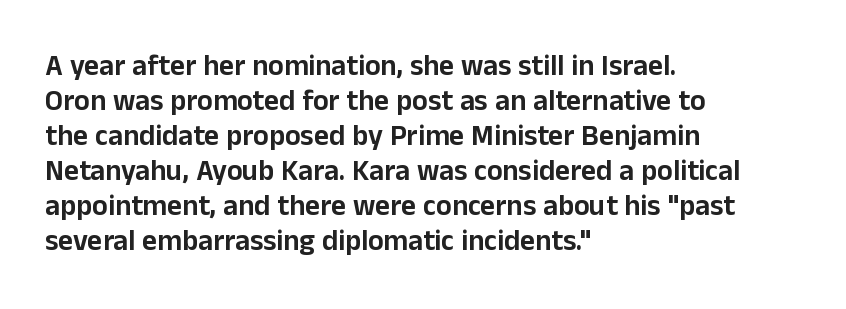
{"serif": "no", "italic": "no", "width": "normal", "stroke_contrast": "low", "x_height": "medium", "monospaced": "no", "underline": "no", "align": "left", "line_spacing_ratio": 1.21, "letter_spacing": "normal", "letter_spacing_em": 0.0, "glyph_px": 29}
